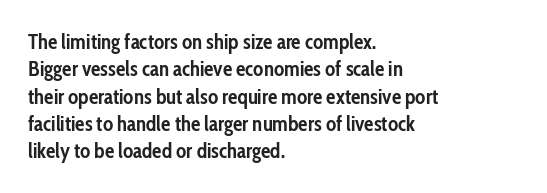
{"italic": "no", "bold": "yes", "underline": "no", "align": "left", "line_spacing": "normal", "line_spacing_ratio": 1.3, "letter_spacing": "normal", "letter_spacing_em": 0.0, "glyph_px": 21}
